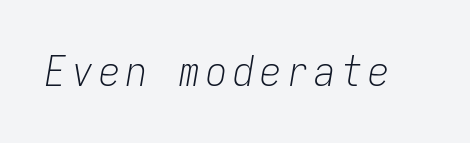
The image shows 42 px light, condensed type, italic (leaning right), monospaced; set not underlined; low stroke contrast and a medium x-height.
